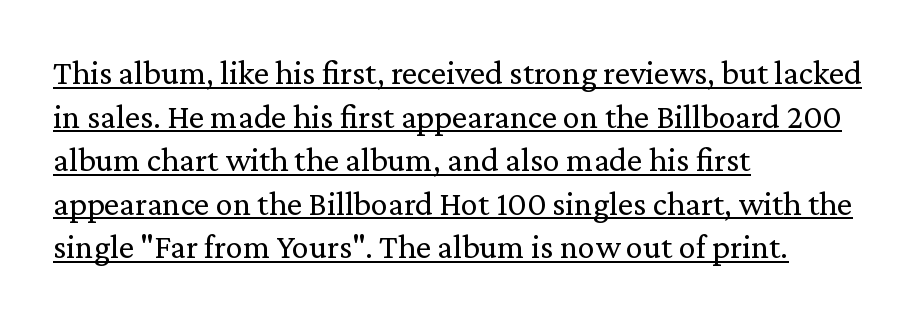
The image shows 34 px regular-weight serif type, upright; set left-aligned, normal line spacing (1.28x), normal letter spacing, underlined; medium stroke contrast and a medium x-height.
